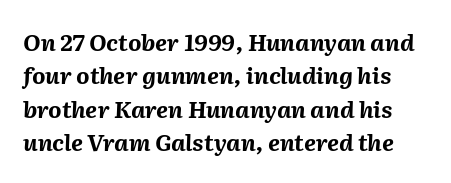
The image shows 23 px bold type, italic (leaning right); set normal line spacing (1.45x), normal letter spacing, not underlined.
